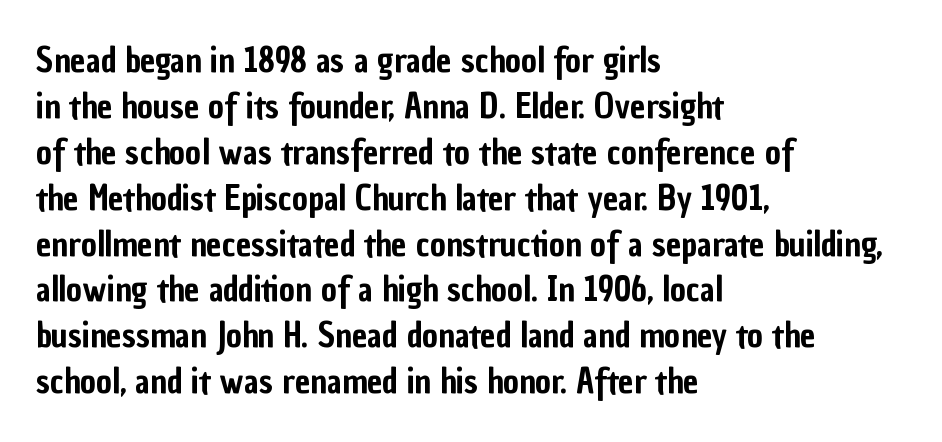
The image shows 34 px condensed sans-serif type, upright; set left-aligned, normal line spacing (1.35x), normal letter spacing, not underlined; low stroke contrast and a medium x-height.
